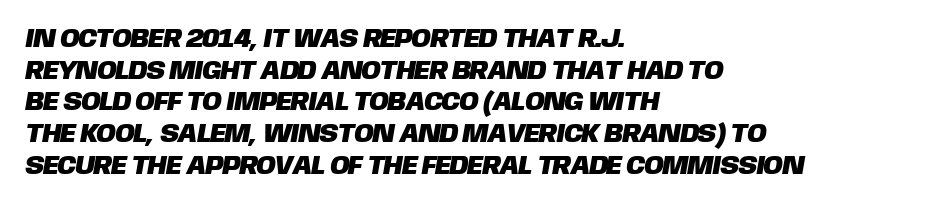
Q: Is the text underlined? A: No.
Q: How is the paragraph aligned? A: Left-aligned.
Q: Is the spacing between letters normal or unusually wide? A: Normal.
